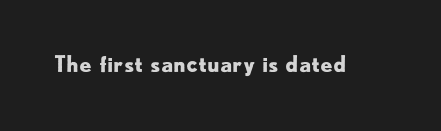
Q: Is the text bold? A: Yes.
Q: Is the text italic (slanted)? A: No, it is upright.
Q: Is the text underlined? A: No.
Q: Is the spacing between letters normal or unusually wide? A: Normal.
